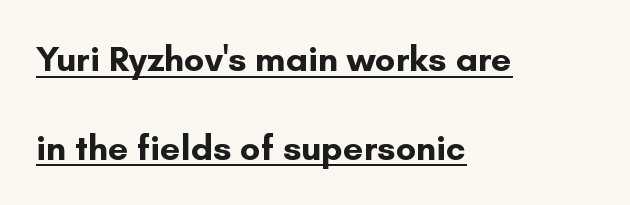
Q: Is the text bold? A: Yes.
Q: Is the text italic (slanted)? A: No, it is upright.
Q: Is the typeface a serif or a sans-serif typeface? A: Sans-serif.
Q: Is the text underlined? A: Yes.
Q: How is the paragraph aligned? A: Left-aligned.
Q: Is the spacing between letters normal or unusually wide? A: Normal.
Q: Is the spacing between lines tight, normal or loose? A: Loose.
Q: Width (condensed, normal, or wide)? A: Normal.
Q: Stroke contrast? A: Low.
Q: x-height? A: Small.
Q: Monospaced? A: No.
